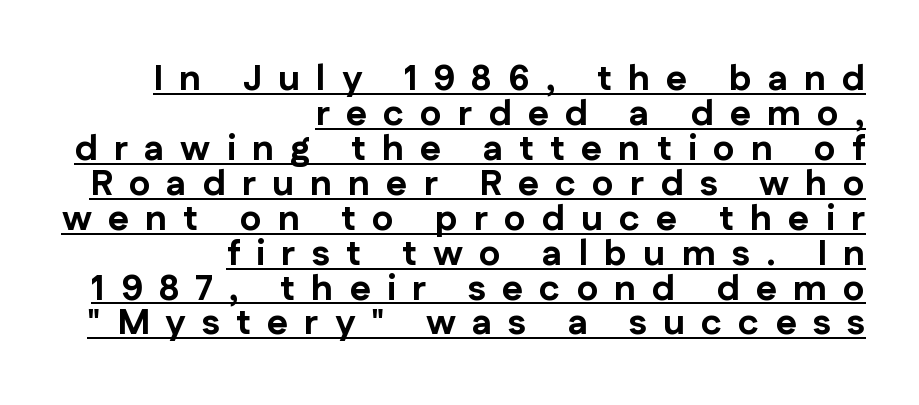
The lines in this sample share a right terminus and differ only in where they begin. Its strokes are broad and dark, the hallmark of bold type. Notice how descenders almost collide with the ascenders below — that's tight leading. Here the designer chose a conventional face with non-uniform glyph widths. The designer went with a sans here, leaving each stem footless. Check the space under the baseline: a stroke is drawn there.
